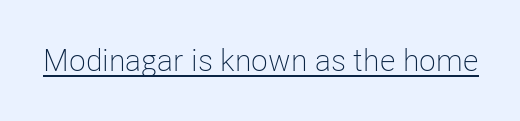
The letterforms sit shoulder to shoulder at normal distance. I'd call this a sans setting — the letters go barefoot. Every stem runs plumb, perpendicular to the baseline. Vertical stems look standard width or narrower in stroke. The glyphs are accompanied by a horizontal stroke just below them. This sample has the flowing, uneven cadence of proportional lettering.
